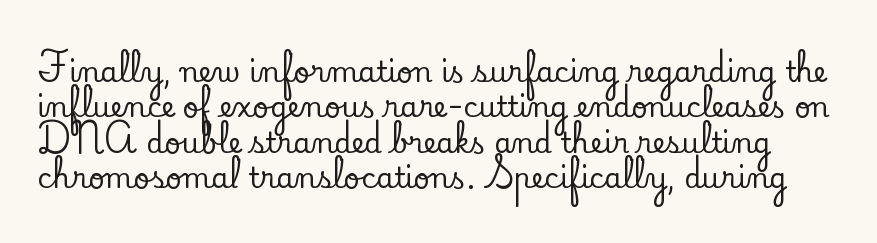
{"serif": "yes", "italic": "no", "width": "normal", "stroke_contrast": "low", "x_height": "small", "monospaced": "no", "underline": "no", "line_spacing": "normal", "line_spacing_ratio": 1.26, "letter_spacing": "normal", "letter_spacing_em": 0.0, "glyph_px": 28}
